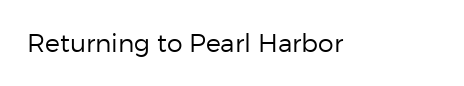
Q: Is the text bold? A: No.
Q: Is the text italic (slanted)? A: No, it is upright.
Q: Is the text underlined? A: No.
Q: Is the spacing between letters normal or unusually wide? A: Normal.
